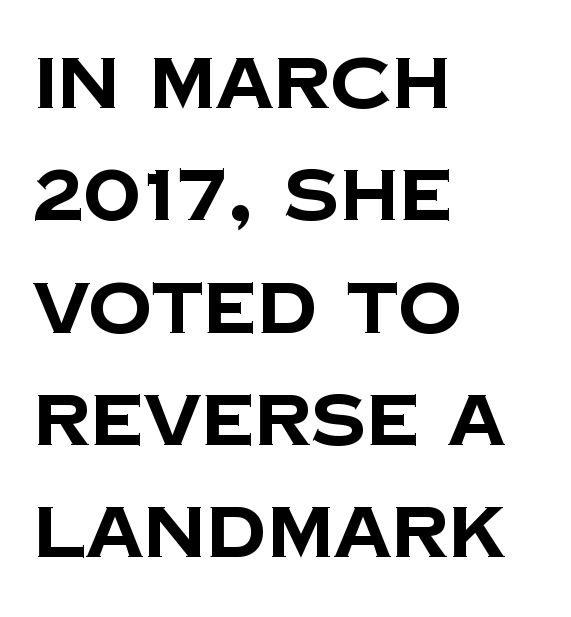
Q: Is the text bold? A: Yes.
Q: Is the typeface a serif or a sans-serif typeface? A: Sans-serif.
Q: Is the text underlined? A: No.
Q: How is the paragraph aligned? A: Left-aligned.
Q: Is the spacing between letters normal or unusually wide? A: Normal.
Q: Is the spacing between lines tight, normal or loose? A: Normal.
Q: Width (condensed, normal, or wide)? A: Normal.
Q: Stroke contrast? A: Low.
Q: x-height? A: Large.
Q: Monospaced? A: No.
